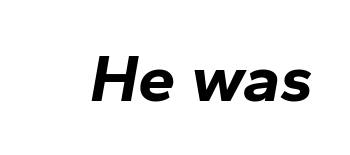
Q: Is the text bold? A: Yes.
Q: Is the text italic (slanted)? A: Yes, it leans right by about 10 degrees.
Q: Is the text underlined? A: No.
Q: Is the spacing between letters normal or unusually wide? A: Normal.
Q: Width (condensed, normal, or wide)? A: Normal.
Q: Stroke contrast? A: Low.
Q: x-height? A: Medium.
Q: Monospaced? A: No.
